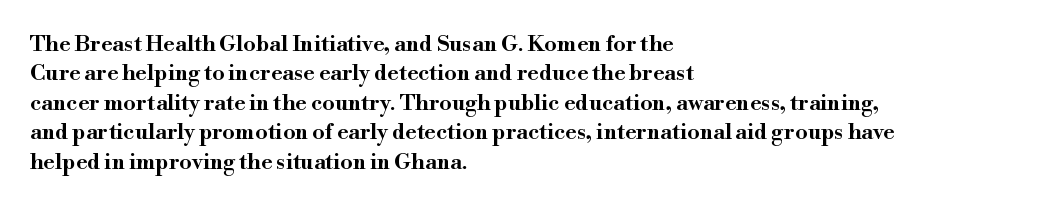
Q: Is the text italic (slanted)? A: No, it is upright.
Q: Is the text underlined? A: No.
Q: How is the paragraph aligned? A: Left-aligned.
Q: Is the spacing between letters normal or unusually wide? A: Normal.
Q: Is the spacing between lines tight, normal or loose? A: Normal.
